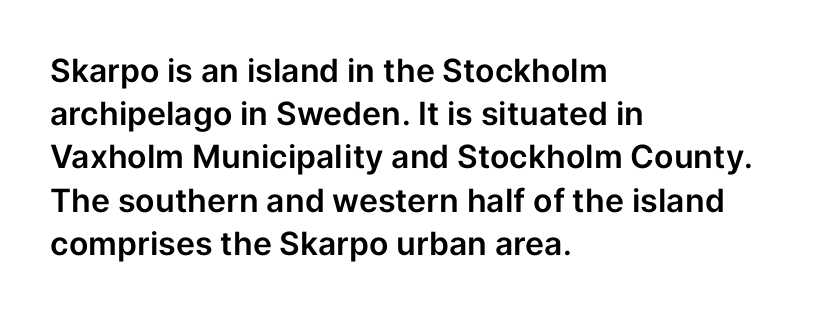
The image shows 32 px sans-serif type, upright; set left-aligned, normal line spacing (1.35x), normal letter spacing, not underlined; low stroke contrast and a medium x-height.
